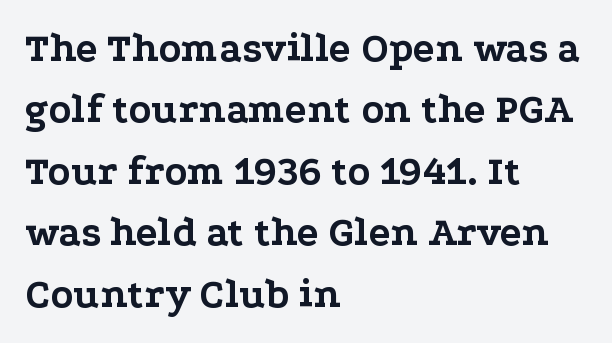
The image shows 41 px bold, wide serif type, upright; set left-aligned, normal line spacing (1.5x), normal letter spacing, not underlined; low stroke contrast and a medium x-height.
